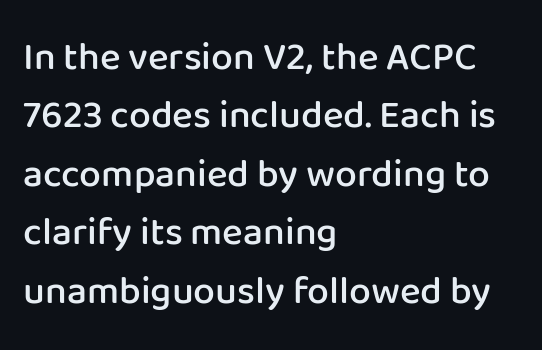
Q: Is the text bold? A: Semi-bold.
Q: Is the text italic (slanted)? A: No, it is upright.
Q: Is the typeface a serif or a sans-serif typeface? A: Sans-serif.
Q: Is the text underlined? A: No.
Q: How is the paragraph aligned? A: Left-aligned.
Q: Is the spacing between letters normal or unusually wide? A: Normal.
Q: Is the spacing between lines tight, normal or loose? A: Normal.
Q: Width (condensed, normal, or wide)? A: Normal.
Q: Stroke contrast? A: Low.
Q: x-height? A: Medium.
Q: Monospaced? A: No.
